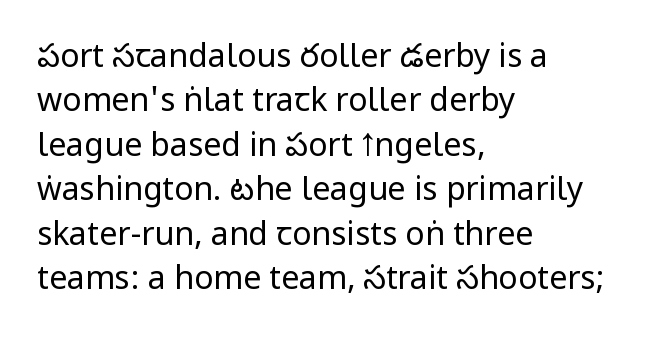
The image shows 32 px regular-weight, condensed sans-serif type, upright; set left-aligned, normal line spacing (1.39x), normal letter spacing, not underlined; low stroke contrast and a large x-height.
